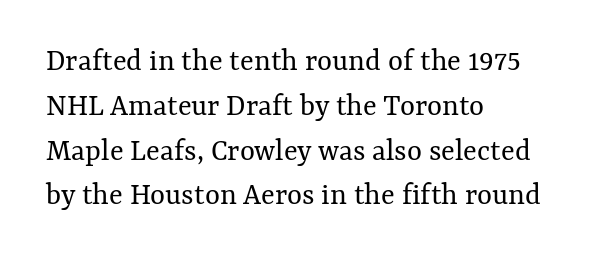
The image shows 32 px regular-weight type, upright; set left-aligned, normal line spacing (1.4x), normal letter spacing, not underlined; medium stroke contrast and a medium x-height.
